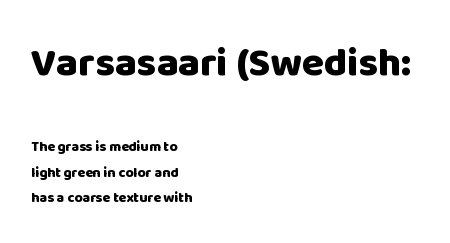
Q: Is the text bold? A: Yes.
Q: Is the text italic (slanted)? A: No, it is upright.
Q: Is the typeface a serif or a sans-serif typeface? A: Sans-serif.
Q: Is the text underlined? A: No.
Q: How is the paragraph aligned? A: Left-aligned.
Q: Is the spacing between letters normal or unusually wide? A: Normal.
Q: Which block of text is set in a larger size, the first (top) or the second (bottom)? A: The first (top) one.
Q: Width (condensed, normal, or wide)? A: Normal.
Q: Stroke contrast? A: Low.
Q: x-height? A: Large.
Q: Monospaced? A: No.
